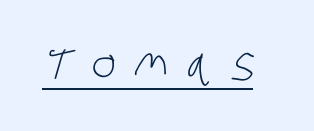
The image shows 46 px light, condensed sans-serif type; set unusually wide letter spacing (+0.41 em), underlined; low stroke contrast and a large x-height.
